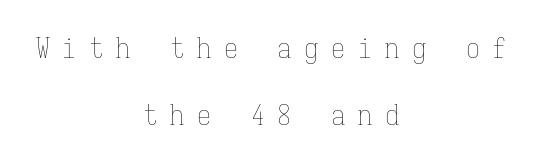
The image shows 28 px thin, condensed type, upright, monospaced; set centered, loose line spacing (2.4x), unusually wide letter spacing (+0.46 em), not underlined; low stroke contrast and a medium x-height.
